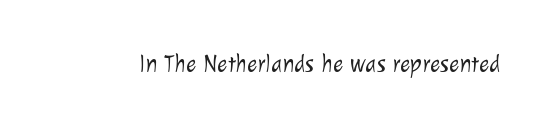
{"bold": "no", "underline": "no", "letter_spacing": "normal", "letter_spacing_em": 0.0, "glyph_px": 24}
